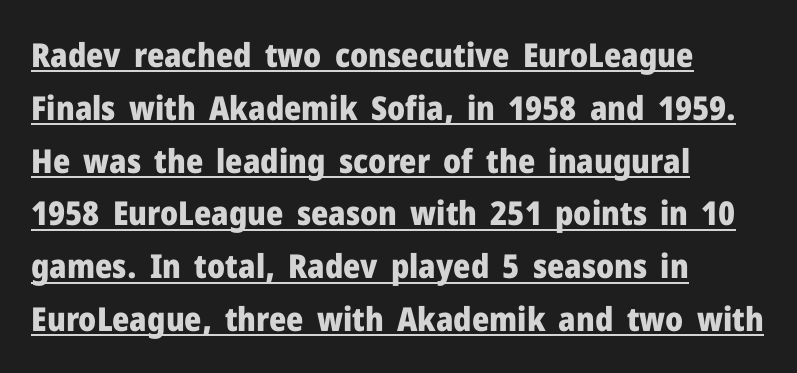
Q: Is the text bold? A: Yes.
Q: Is the text italic (slanted)? A: No, it is upright.
Q: Is the typeface a serif or a sans-serif typeface? A: Sans-serif.
Q: Is the text underlined? A: Yes.
Q: How is the paragraph aligned? A: Left-aligned.
Q: Is the spacing between letters normal or unusually wide? A: Normal.
Q: Is the spacing between lines tight, normal or loose? A: Normal.
Q: Width (condensed, normal, or wide)? A: Normal.
Q: Stroke contrast? A: Low.
Q: x-height? A: Medium.
Q: Monospaced? A: No.
